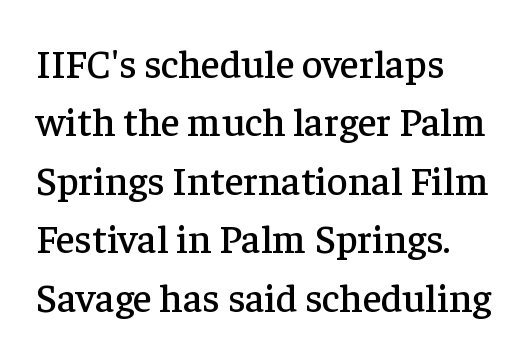
{"serif": "yes", "italic": "no", "width": "normal", "stroke_contrast": "low", "x_height": "medium", "monospaced": "no", "underline": "no", "align": "left", "line_spacing": "normal", "line_spacing_ratio": 1.46, "letter_spacing": "normal", "letter_spacing_em": 0.0, "glyph_px": 40}
